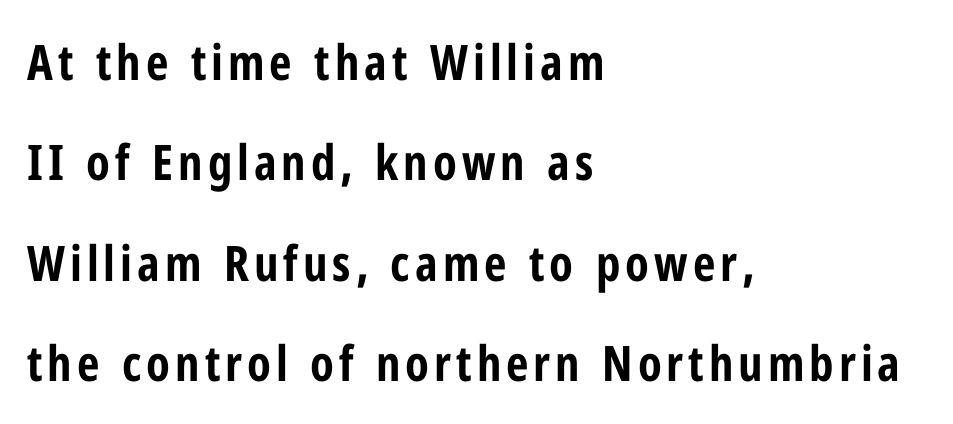
The image shows 49 px bold, condensed sans-serif type, upright; set left-aligned, loose line spacing (2.05x), not underlined; low stroke contrast and a medium x-height.
